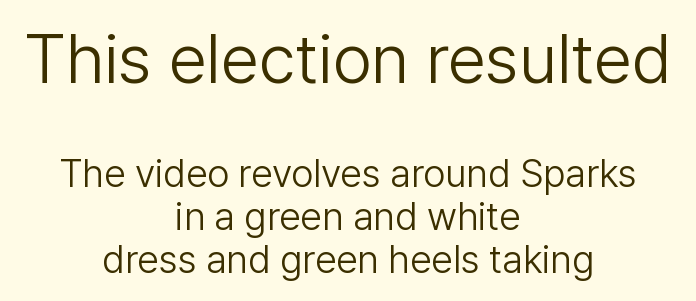
The passage shown is typed in a proportional face where columns would drift. Tracking here is standard; glyphs follow each other at the usual distance. Is the block centered? Yes — each line is placed symmetrically about the middle. The upper block of text is set noticeably larger than the block beneath it. The characters are drawn with everyday or finer stroke widths. The gap between lines stays unmarked.
